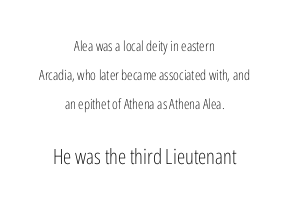
Both edges are ragged and mirror each other, which tells us the setting is centered. The specimen omits any rule beneath the text block's lines. Quick note: not italic, upright. Vertically, the passage feels expansive, rows floating well apart. Glyph-to-glyph distance matches everyday printed text. Ink coverage per letter is moderate at most.
